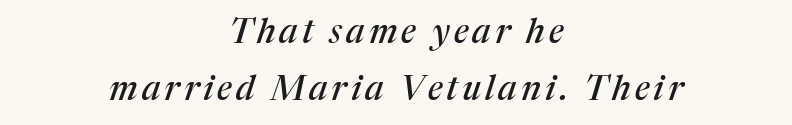
Character widths vary here, with narrow letters taking less room than wide ones. Does the copy run flush right? No — it is centered line by line. Each new line begins a customary step beneath the previous one. The characters display serif detailing at their extremities. Slanted lettering throughout. Honestly, there is no underline to notice here at all.
